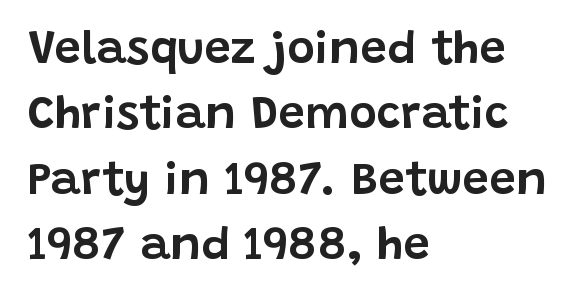
{"serif": "no", "italic": "no", "width": "normal", "stroke_contrast": "low", "x_height": "large", "monospaced": "no", "underline": "no", "align": "left", "line_spacing": "normal", "line_spacing_ratio": 1.39, "letter_spacing": "normal", "letter_spacing_em": 0.0, "glyph_px": 47}
